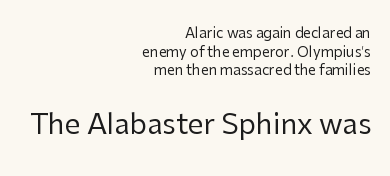
Each letter's strokes conclude bluntly, with no projecting serifs. The second block has been scaled up relative to the first. These lines are rendered in a variable-pitch font. The font's upright variant was chosen for this text. Students, note that the glyphs here touch the page at normal intervals. Successive baselines arrive at the customary interval.
